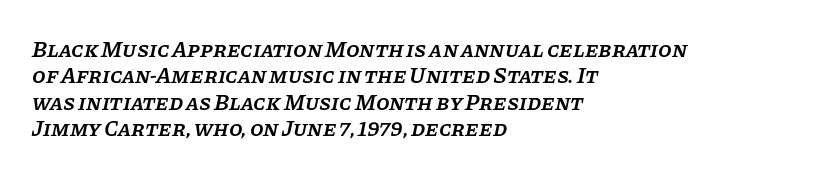
{"italic": "yes", "lean": "right", "slant_degrees": 11, "bold": "semi", "underline": "no", "align": "left", "line_spacing_ratio": 1.2, "letter_spacing": "normal", "letter_spacing_em": 0.0, "glyph_px": 22}
